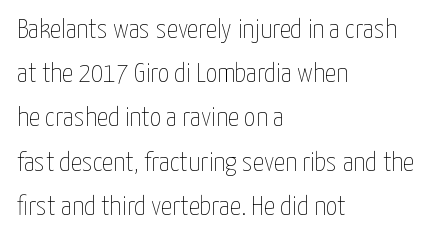
Q: Is the text bold? A: No.
Q: Is the text italic (slanted)? A: No, it is upright.
Q: Is the text underlined? A: No.
Q: How is the paragraph aligned? A: Left-aligned.
Q: Is the spacing between letters normal or unusually wide? A: Normal.
Q: Is the spacing between lines tight, normal or loose? A: Normal.
Q: Width (condensed, normal, or wide)? A: Condensed.
Q: Stroke contrast? A: Low.
Q: x-height? A: Medium.
Q: Monospaced? A: No.
